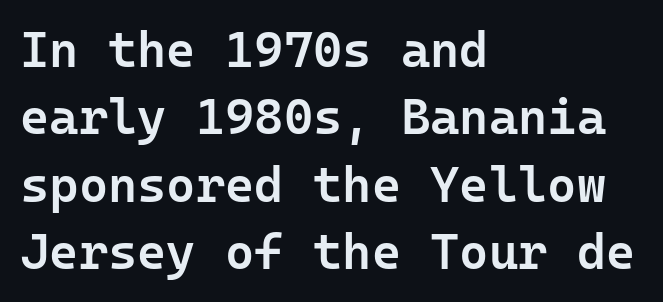
The type is set solid horizontally, with unmodified tracking. Rule under the text: the space is simply empty. Posture: upright roman. Typographically, this falls in the sans-serif category. This rendering uses left alignment, leaving the right contour irregular. Is there much room between lines? A standard amount, neither cramped nor airy.
